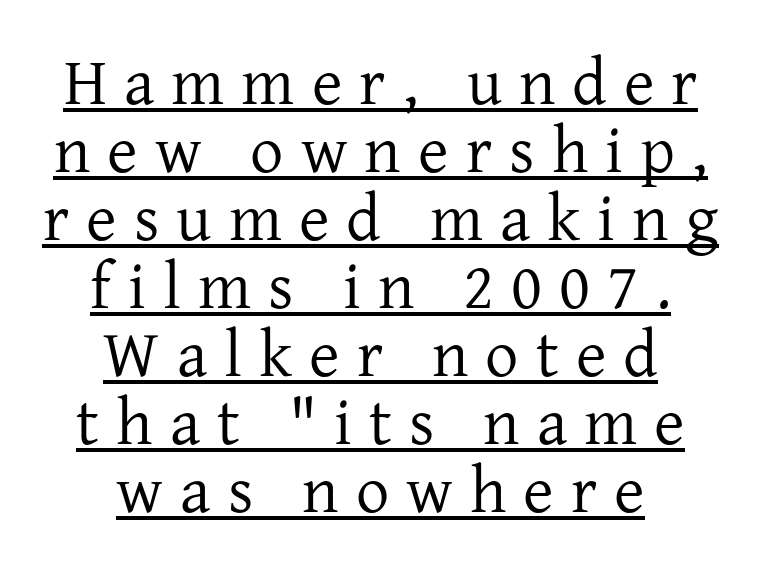
Designer's note — italics off, roman on. What decoration does the sample have? An underline. A typesetter would call this proportional, since set widths differ per character. Students, note that the glyphs here are deliberately spaced far apart. The font family rendered here belongs to the serif group. Line spacing here is tight.
